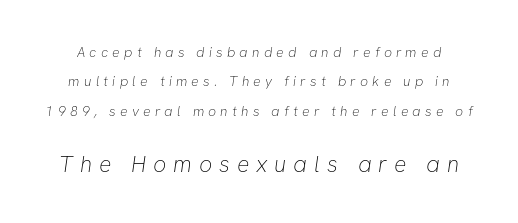
Substantial extra tracking has been applied to these lines. Type size steps up from the first block to the second. Just letters on the line, the space beneath them empty. Weight: regular or lighter. This block would shrink considerably if given ordinary leading; it's expanded now.
